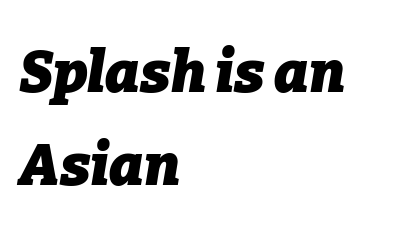
The image shows 58 px heavy type, italic (leaning right); set left-aligned, normal line spacing (1.61x), normal letter spacing, not underlined; low stroke contrast and a medium x-height.
